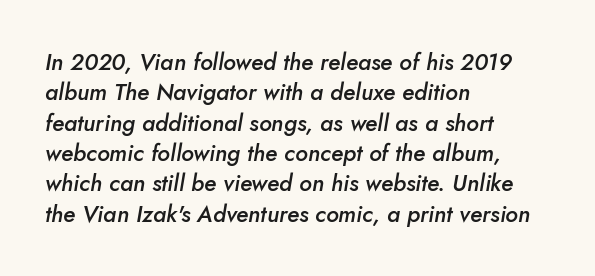
Slightly chunky letters — semibold, I'd say, not full bold. Check the space under the baseline: it is left empty. Style check: oblique. Regular leading. The text block is weighted toward the left margin, trailing off unevenly rightward.
